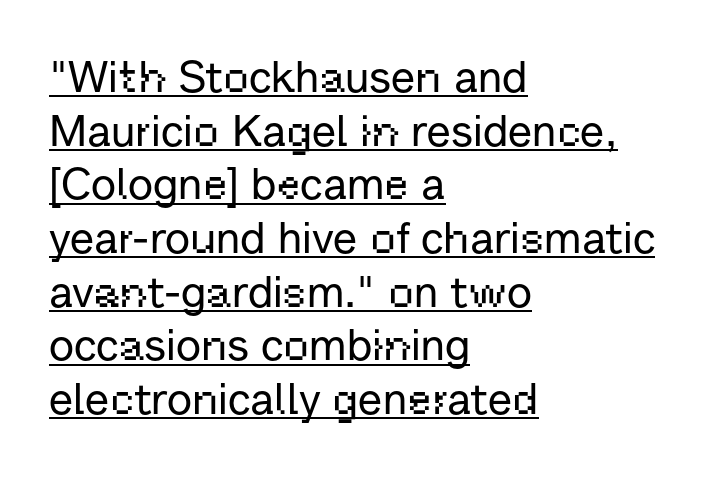
Compared with a centered layout, this one pins lines to the left instead. The passage shown is typed in a proportional face where columns would drift. Default kerning and tracking; the words read as compact shapes. In designer terms, the underline attribute is active on this setting. Look at the bottom of the vertical strokes: they stop flat, with no serifs.
